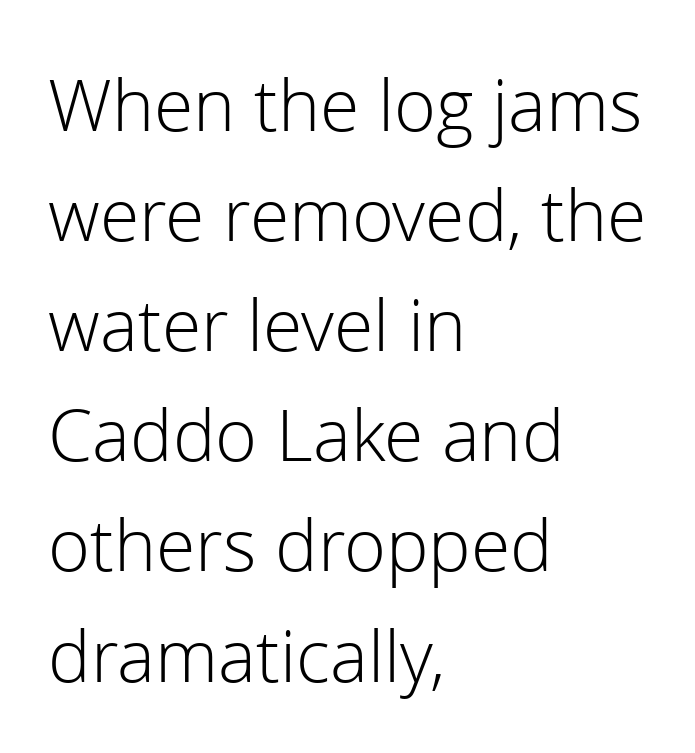
Q: Is the text bold? A: No.
Q: Is the text italic (slanted)? A: No, it is upright.
Q: Is the typeface a serif or a sans-serif typeface? A: Sans-serif.
Q: Is the text underlined? A: No.
Q: How is the paragraph aligned? A: Left-aligned.
Q: Is the spacing between letters normal or unusually wide? A: Normal.
Q: Is the spacing between lines tight, normal or loose? A: Normal.
Q: Width (condensed, normal, or wide)? A: Normal.
Q: Stroke contrast? A: Low.
Q: x-height? A: Medium.
Q: Monospaced? A: No.
